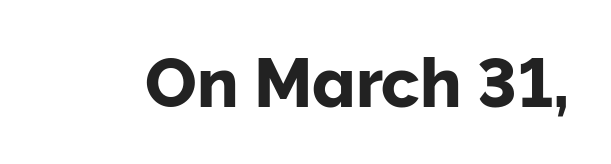
Note: no serifs on the glyphs. The foot of each line stays bare and open. The lettering stays uniformly vertical, giving the passage a roman look. Note the varied advance widths — an 'i' is clearly narrower than an 'm'. Characters follow at the spacing the type designer built in.
